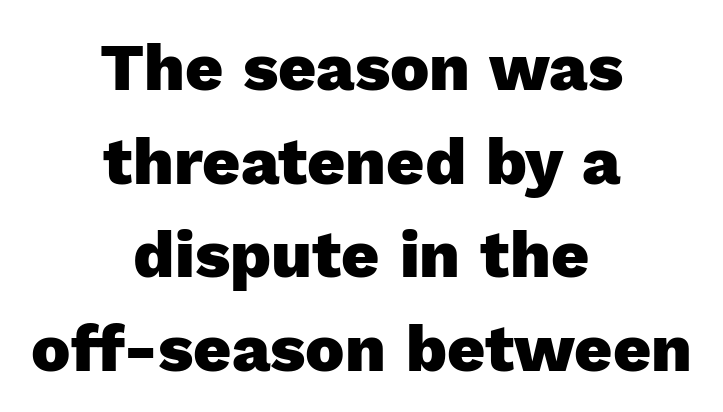
Q: Is the text bold? A: Yes.
Q: Is the text italic (slanted)? A: No, it is upright.
Q: Is the typeface a serif or a sans-serif typeface? A: Sans-serif.
Q: Is the text underlined? A: No.
Q: How is the paragraph aligned? A: Centered.
Q: Is the spacing between letters normal or unusually wide? A: Normal.
Q: Is the spacing between lines tight, normal or loose? A: Normal.
Q: Width (condensed, normal, or wide)? A: Normal.
Q: x-height? A: Medium.
Q: Monospaced? A: No.
